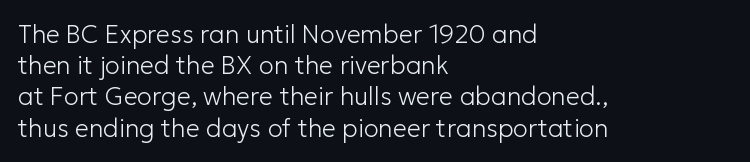
The image shows 25 px text type, upright; set left-aligned, normal line spacing (1.25x), normal letter spacing, not underlined.
